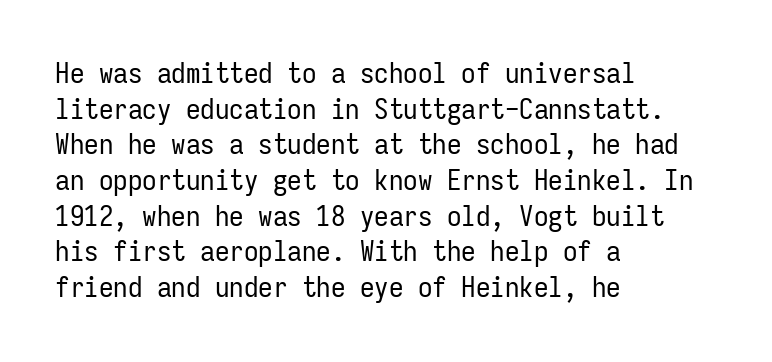
{"serif": "no", "italic": "no", "bold": "no", "weight": "regular", "width": "condensed", "stroke_contrast": "low", "x_height": "medium", "monospaced": "yes", "underline": "no", "align": "left", "line_spacing_ratio": 1.23, "letter_spacing": "normal", "letter_spacing_em": 0.0, "glyph_px": 29}
